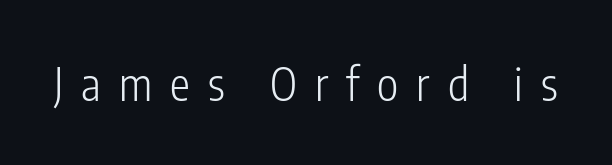
Q: Is the text bold? A: No.
Q: Is the text italic (slanted)? A: No, it is upright.
Q: Is the typeface a serif or a sans-serif typeface? A: Sans-serif.
Q: Is the text underlined? A: No.
Q: Is the spacing between letters normal or unusually wide? A: Unusually wide.
Q: Width (condensed, normal, or wide)? A: Condensed.
Q: Stroke contrast? A: Low.
Q: x-height? A: Medium.
Q: Monospaced? A: No.
